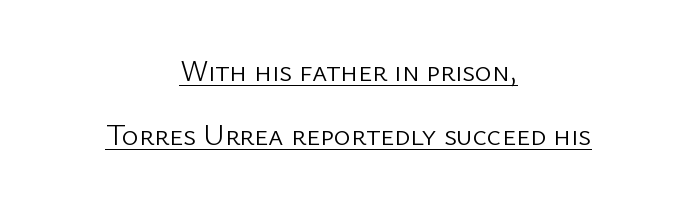
Q: Is the text bold? A: No.
Q: Is the text italic (slanted)? A: No, it is upright.
Q: Is the typeface a serif or a sans-serif typeface? A: Sans-serif.
Q: Is the text underlined? A: Yes.
Q: How is the paragraph aligned? A: Centered.
Q: Is the spacing between letters normal or unusually wide? A: Normal.
Q: Is the spacing between lines tight, normal or loose? A: Loose.
Q: Width (condensed, normal, or wide)? A: Normal.
Q: Stroke contrast? A: Low.
Q: x-height? A: Medium.
Q: Monospaced? A: No.
